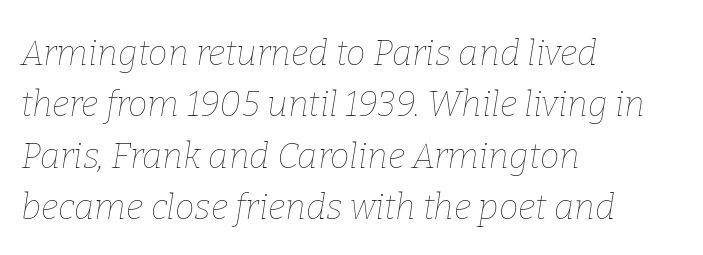
Notice how the stems are inclined rather than vertical — that's the hallmark of italics. You could not count columns in this text — the font is proportionally spaced. A quiet, ordinary-to-light weight characterises the typeface. Look at the tracking — it's just the regular setting, nothing added. Left-aligned paragraph, ragged on the right. The area under the type is left untouched.
